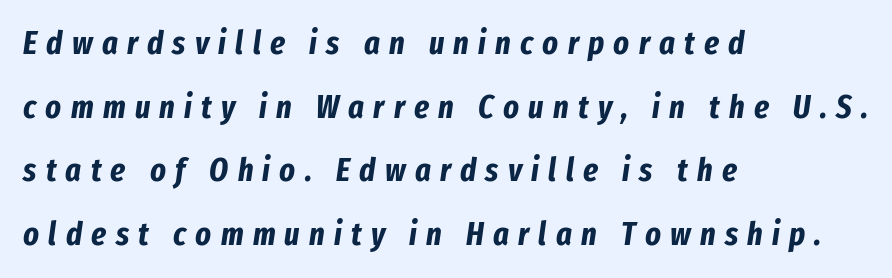
The image shows 33 px bold, condensed type, italic (leaning right); set left-aligned, loose line spacing (1.93x), unusually wide letter spacing (+0.28 em), not underlined; low stroke contrast and a medium x-height.
